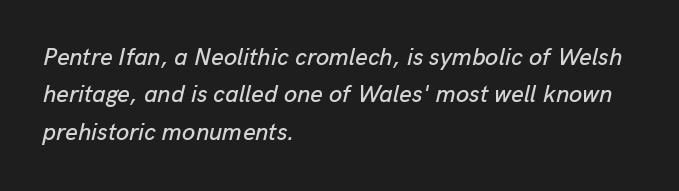
The image shows 24 px text type, italic (leaning right); set left-aligned, normal line spacing (1.56x), normal letter spacing, not underlined.
